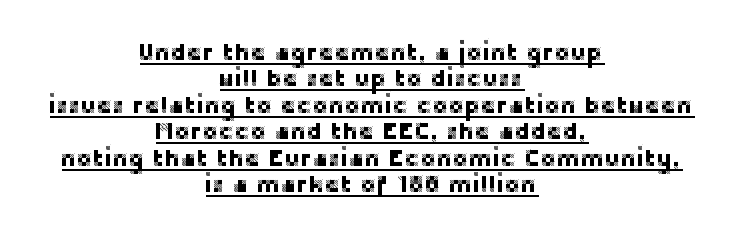
Honestly, the letter spacing is just normal — you wouldn't notice it. A baseline rule has been typeset under these characters. This is the regular roman posture of the typeface. Caption: multi-line text, centered on the measure.
